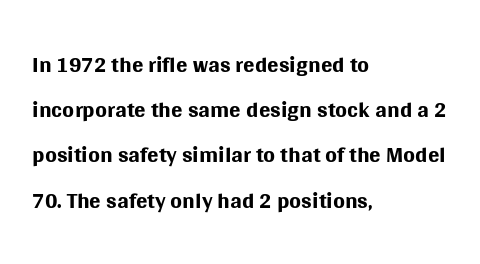
Q: Is the text bold? A: No.
Q: Is the text italic (slanted)? A: No, it is upright.
Q: Is the typeface a serif or a sans-serif typeface? A: Sans-serif.
Q: Is the text underlined? A: No.
Q: How is the paragraph aligned? A: Left-aligned.
Q: Is the spacing between letters normal or unusually wide? A: Normal.
Q: Is the spacing between lines tight, normal or loose? A: Normal.
Q: Width (condensed, normal, or wide)? A: Normal.
Q: Stroke contrast? A: Medium.
Q: x-height? A: Large.
Q: Monospaced? A: No.
